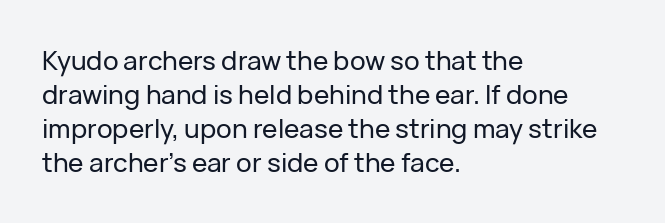
The image shows 26 px text type, upright; set left-aligned, normal line spacing (1.31x), normal letter spacing, not underlined.
